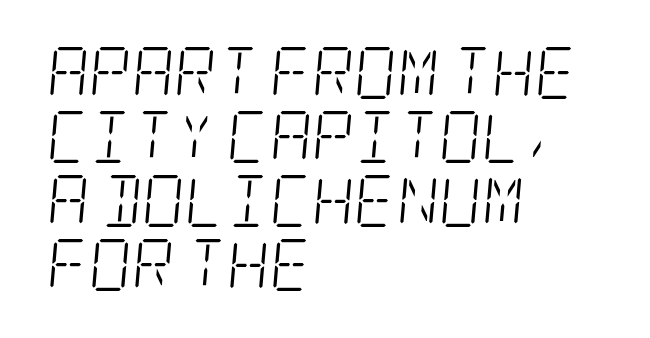
The image shows 52 px light, condensed serif type, italic (leaning right); set left-aligned, line spacing 1.23x, normal letter spacing, not underlined; low stroke contrast and a large x-height.
